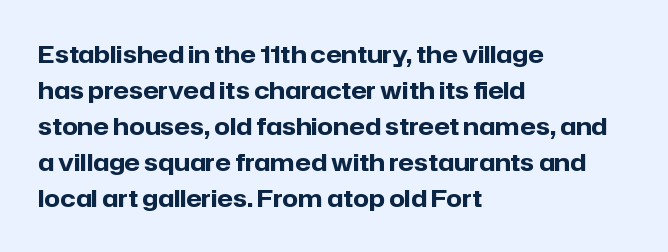
Q: Is the text bold? A: Yes.
Q: Is the text italic (slanted)? A: No, it is upright.
Q: Is the text underlined? A: No.
Q: How is the paragraph aligned? A: Left-aligned.
Q: Is the spacing between letters normal or unusually wide? A: Normal.
Q: Is the spacing between lines tight, normal or loose? A: Normal.
